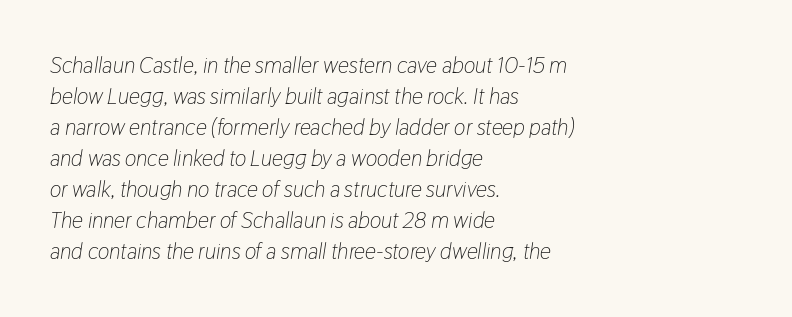
Q: Is the text bold? A: No.
Q: Is the text italic (slanted)? A: Yes, it leans right by about 9 degrees.
Q: Is the text underlined? A: No.
Q: How is the paragraph aligned? A: Left-aligned.
Q: Is the spacing between letters normal or unusually wide? A: Normal.
Q: Is the spacing between lines tight, normal or loose? A: Normal.
